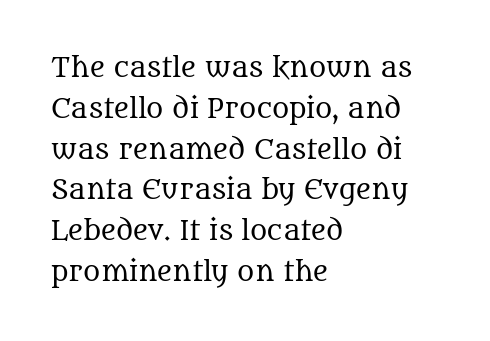
{"italic": "no", "bold": "no", "underline": "no", "align": "left", "line_spacing": "normal", "line_spacing_ratio": 1.57, "letter_spacing": "normal", "letter_spacing_em": 0.0, "glyph_px": 26}
